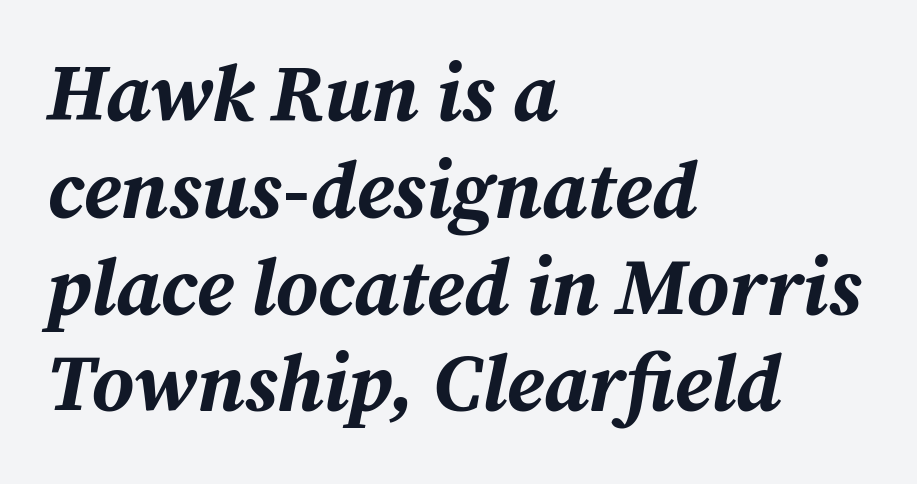
These lines are rendered in a variable-pitch font. The letters sit at their default tracking, neither squeezed nor spread. The strip under each line holds only bare page. It's the slanting kind of type. Weight: bold.
